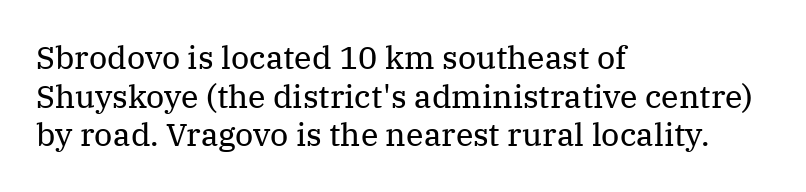
{"serif": "yes", "italic": "no", "bold": "no", "weight": "regular", "width": "normal", "stroke_contrast": "medium", "x_height": "medium", "monospaced": "no", "underline": "no", "align": "left", "line_spacing_ratio": 1.21, "letter_spacing": "normal", "letter_spacing_em": 0.0, "glyph_px": 32}
